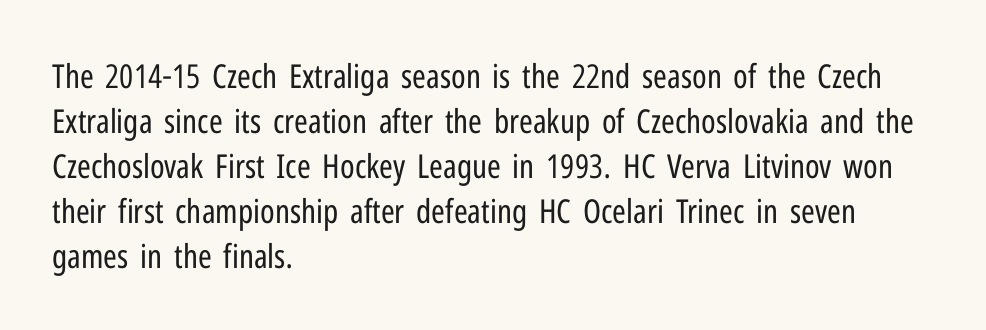
The image shows 33 px regular-weight, condensed sans-serif type, upright; set left-aligned, normal line spacing (1.36x), normal letter spacing, not underlined; low stroke contrast and a medium x-height.
